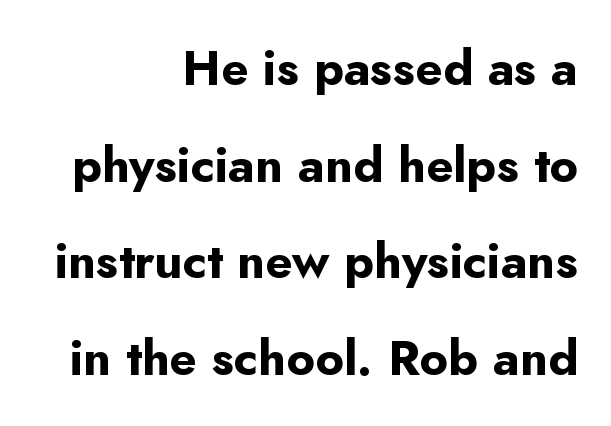
{"serif": "no", "italic": "no", "bold": "yes", "weight": "bold", "width": "normal", "stroke_contrast": "low", "x_height": "small", "monospaced": "no", "underline": "no", "align": "right", "line_spacing": "loose", "line_spacing_ratio": 1.97, "letter_spacing": "normal", "letter_spacing_em": 0.0, "glyph_px": 49}
